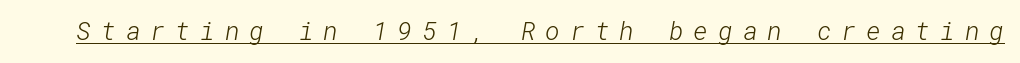
Q: Is the text bold? A: No.
Q: Is the text underlined? A: Yes.
Q: Is the spacing between letters normal or unusually wide? A: Unusually wide.
